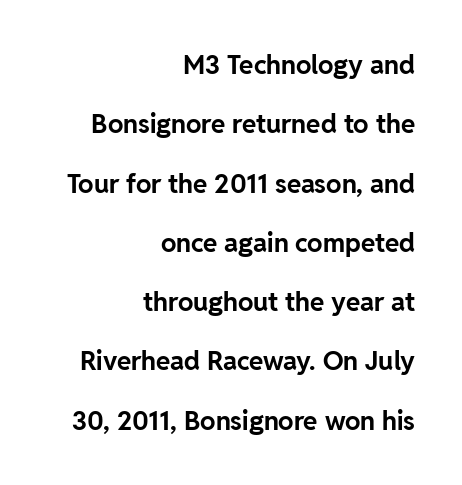
{"italic": "no", "bold": "yes", "underline": "no", "align": "right", "line_spacing": "loose", "line_spacing_ratio": 2.28, "letter_spacing": "normal", "letter_spacing_em": 0.0, "glyph_px": 26}
